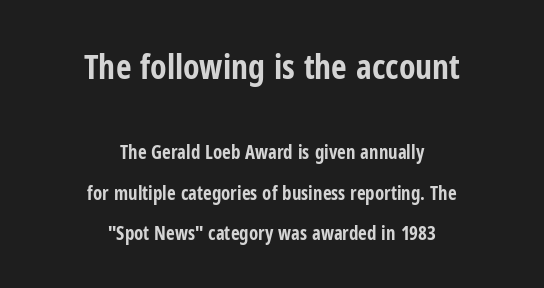
{"serif": "no", "italic": "no", "bold": "yes", "weight": "bold", "width": "condensed", "stroke_contrast": "low", "x_height": "medium", "monospaced": "no", "underline": "no", "align": "center", "line_spacing": "loose", "line_spacing_ratio": 2.14, "letter_spacing": "normal", "letter_spacing_em": 0.0, "larger_block": "first", "size_ratio": 1.79, "glyph_px": 34}
